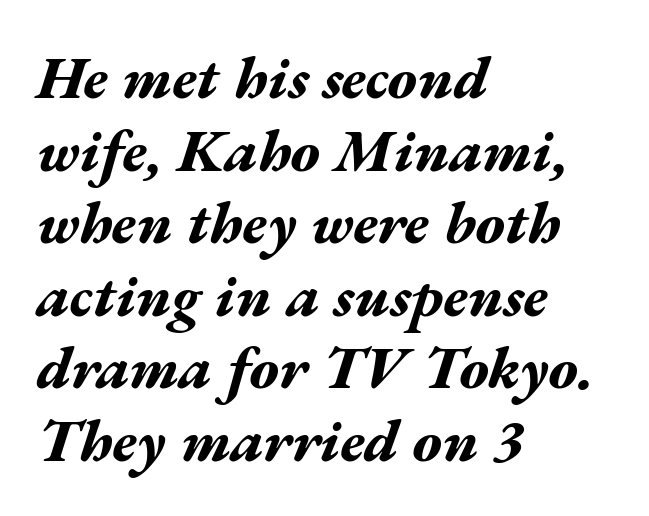
{"italic": "yes", "lean": "right", "slant_degrees": 17, "bold": "yes", "weight": "bold", "width": "wide", "stroke_contrast": "medium", "x_height": "medium", "monospaced": "no", "underline": "no", "align": "left", "line_spacing_ratio": 1.21, "letter_spacing": "normal", "letter_spacing_em": 0.0, "glyph_px": 60}
